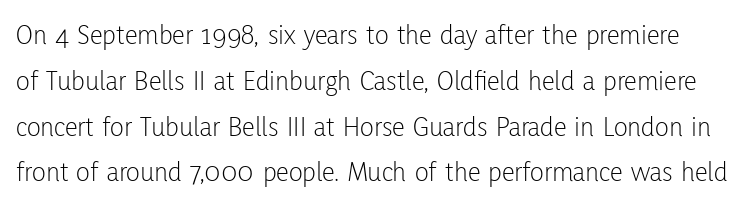
Q: Is the text bold? A: No.
Q: Is the text italic (slanted)? A: No, it is upright.
Q: Is the typeface a serif or a sans-serif typeface? A: Sans-serif.
Q: Is the text underlined? A: No.
Q: Is the spacing between letters normal or unusually wide? A: Normal.
Q: Is the spacing between lines tight, normal or loose? A: Normal.
Q: Width (condensed, normal, or wide)? A: Condensed.
Q: Stroke contrast? A: Low.
Q: x-height? A: Medium.
Q: Monospaced? A: No.
